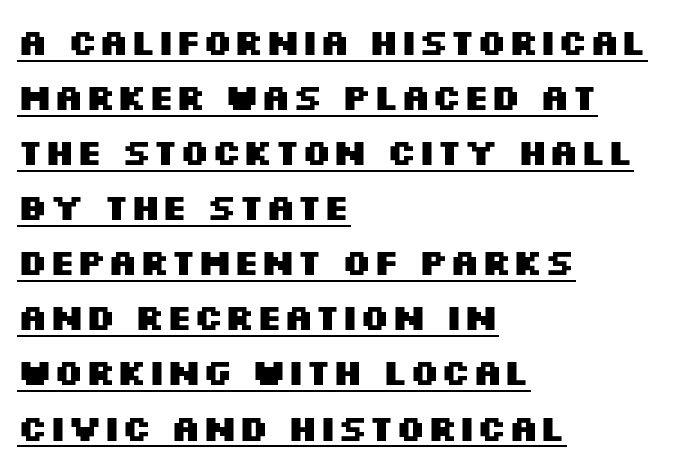
This sample uses an upright cut, with every glyph sitting square on the baseline. If you drew a ruler down the left edge, every line would touch it. The type is set solid horizontally, with unmodified tracking. Chunky letters — that's bold for sure. The rendering uses natural spacing where letterforms have individual widths. Leading: standard.
